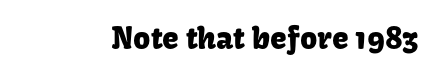
{"serif": "no", "italic": "no", "width": "normal", "stroke_contrast": "low", "x_height": "medium", "monospaced": "no", "underline": "no", "letter_spacing": "normal", "letter_spacing_em": 0.0, "glyph_px": 30}
